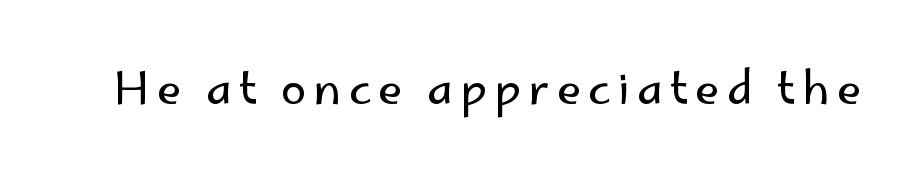
{"serif": "no", "italic": "no", "bold": "no", "weight": "regular", "width": "normal", "stroke_contrast": "low", "x_height": "small", "monospaced": "no", "underline": "no", "glyph_px": 45}
